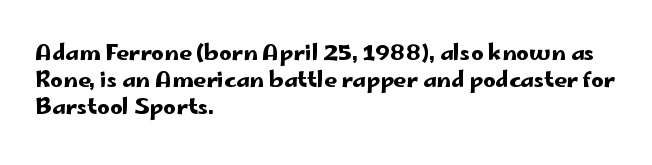
The image shows 22 px text type, upright; set left-aligned, line spacing 1.23x, normal letter spacing, not underlined.
